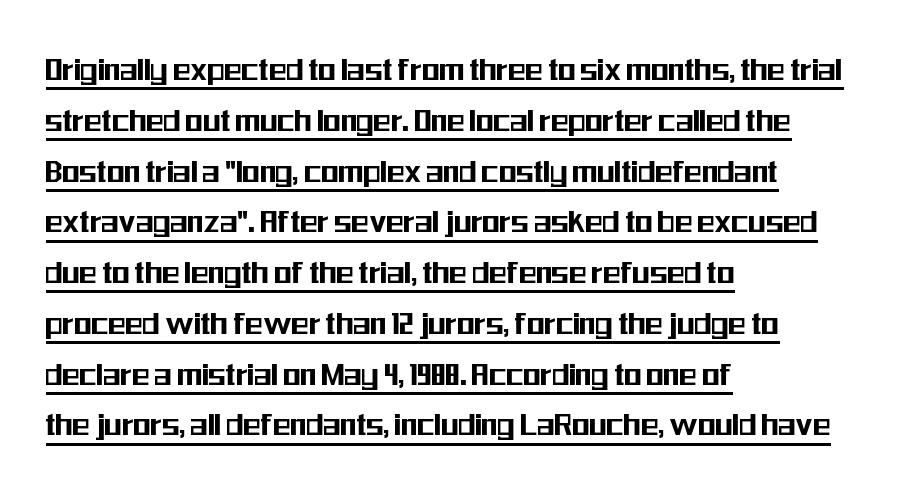
The image shows 36 px condensed sans-serif type, upright; set left-aligned, normal line spacing (1.41x), normal letter spacing, underlined; medium stroke contrast and a medium x-height.
